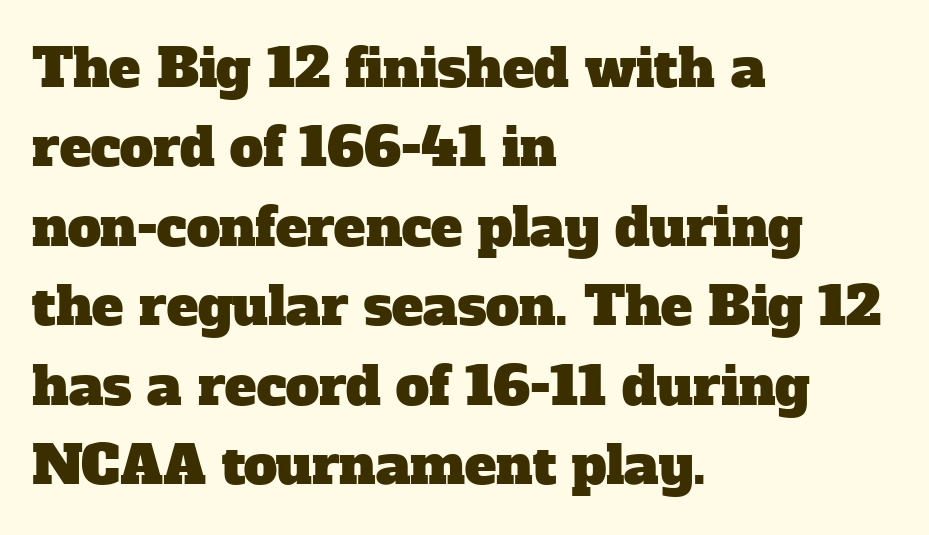
Q: Is the typeface a serif or a sans-serif typeface? A: Serif.
Q: Is the text underlined? A: No.
Q: How is the paragraph aligned? A: Left-aligned.
Q: Is the spacing between letters normal or unusually wide? A: Normal.
Q: Is the spacing between lines tight, normal or loose? A: Normal.
Q: Width (condensed, normal, or wide)? A: Normal.
Q: Stroke contrast? A: Low.
Q: x-height? A: Medium.
Q: Monospaced? A: No.
